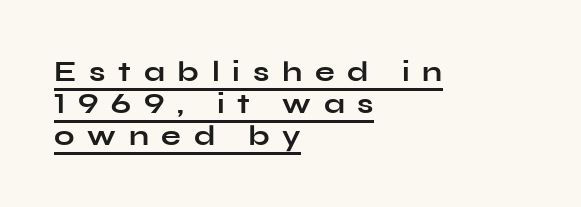
{"serif": "no", "italic": "no", "bold": "yes", "weight": "bold", "width": "wide", "stroke_contrast": "low", "x_height": "medium", "monospaced": "no", "underline": "yes", "align": "left", "line_spacing": "tight", "line_spacing_ratio": 1.1, "letter_spacing": "wide", "letter_spacing_em": 0.44, "glyph_px": 29}
